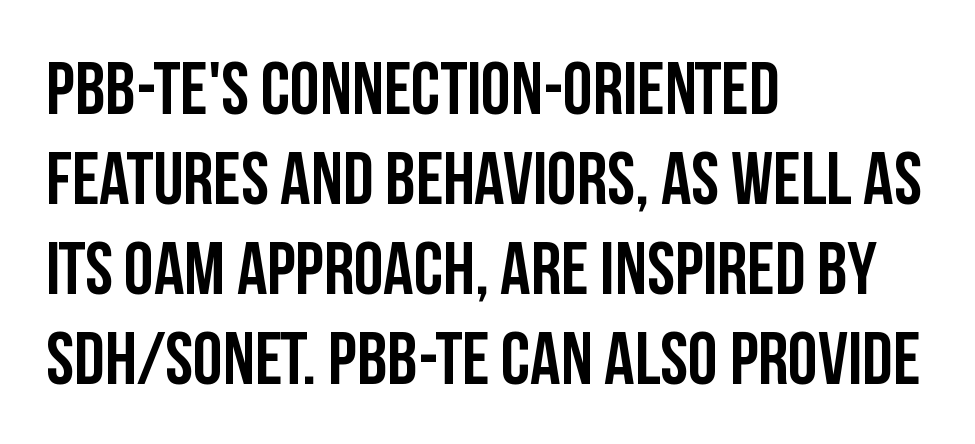
The image shows 75 px semibold, condensed sans-serif type, upright; set left-aligned, line spacing 1.2x, normal letter spacing, not underlined; low stroke contrast and a large x-height.
